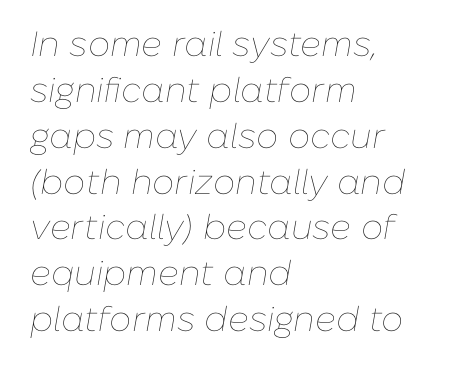
The image shows 35 px thin type, italic (leaning right); set left-aligned, normal line spacing (1.31x), normal letter spacing, not underlined; low stroke contrast and a medium x-height.
